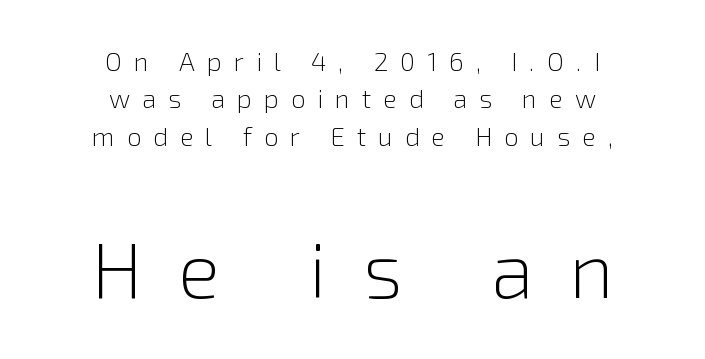
The image shows 78 px light sans-serif type, upright; set centered, normal line spacing (1.44x), unusually wide letter spacing (+0.46 em), not underlined; the second (bottom) block is 3.0x larger; low stroke contrast and a medium x-height.
